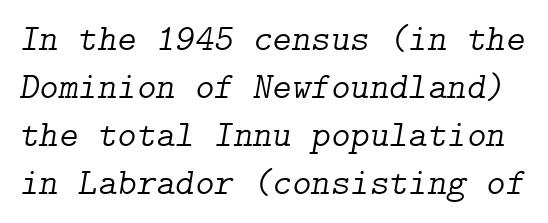
Does the leading feel generous? No, just average. Between one letter and the next there's only the usual sliver of space. Font category for this specimen: serif. Descenders are the only things crossing below the line. Unbolded letterforms with no extra heft. The passage shown leans; its letterforms are oblique.
